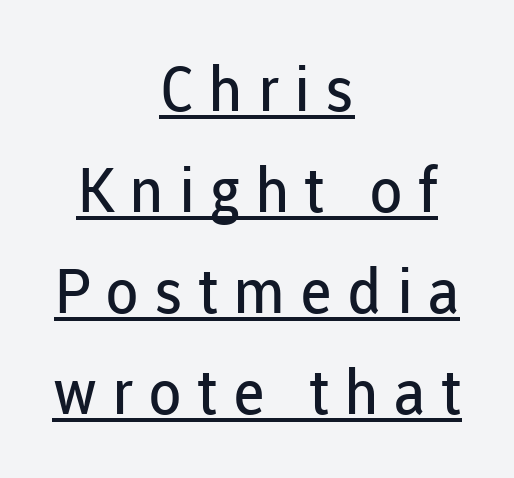
Q: Is the text bold? A: No.
Q: Is the text italic (slanted)? A: No, it is upright.
Q: Is the typeface a serif or a sans-serif typeface? A: Sans-serif.
Q: Is the text underlined? A: Yes.
Q: How is the paragraph aligned? A: Centered.
Q: Is the spacing between letters normal or unusually wide? A: Unusually wide.
Q: Is the spacing between lines tight, normal or loose? A: Normal.
Q: Width (condensed, normal, or wide)? A: Normal.
Q: Stroke contrast? A: Low.
Q: x-height? A: Medium.
Q: Monospaced? A: No.
